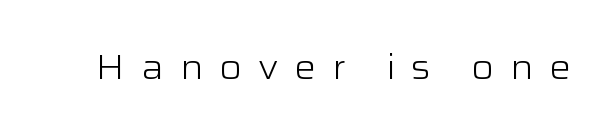
The image shows 34 px light, wide sans-serif type, upright; set unusually wide letter spacing (+0.47 em), not underlined; low stroke contrast and a medium x-height.
